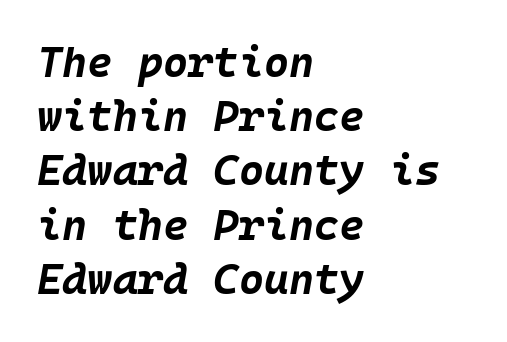
{"italic": "yes", "lean": "right", "slant_degrees": 10, "bold": "yes", "weight": "bold", "width": "normal", "stroke_contrast": "low", "x_height": "large", "underline": "no", "align": "left", "line_spacing": "normal", "line_spacing_ratio": 1.26, "letter_spacing": "normal", "letter_spacing_em": 0.0, "glyph_px": 43}
